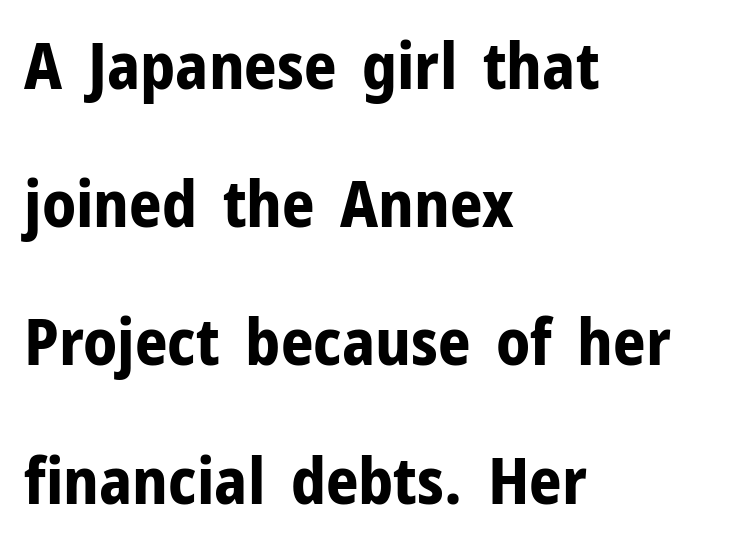
{"serif": "no", "italic": "no", "bold": "yes", "weight": "bold", "width": "normal", "stroke_contrast": "low", "x_height": "medium", "monospaced": "no", "underline": "no", "align": "left", "line_spacing": "loose", "line_spacing_ratio": 2.16, "letter_spacing": "normal", "letter_spacing_em": 0.0, "glyph_px": 64}
